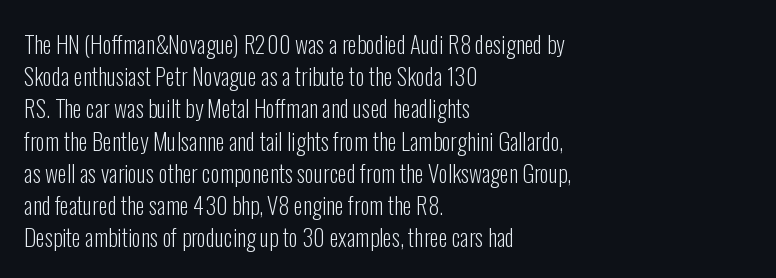
The image shows 23 px text type, upright; set left-aligned, normal line spacing (1.4x), normal letter spacing, not underlined.
